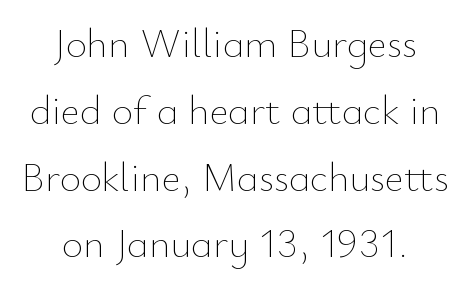
The image shows 41 px thin type, upright; set centered, normal line spacing (1.63x), normal letter spacing, not underlined; low stroke contrast and a small x-height.
